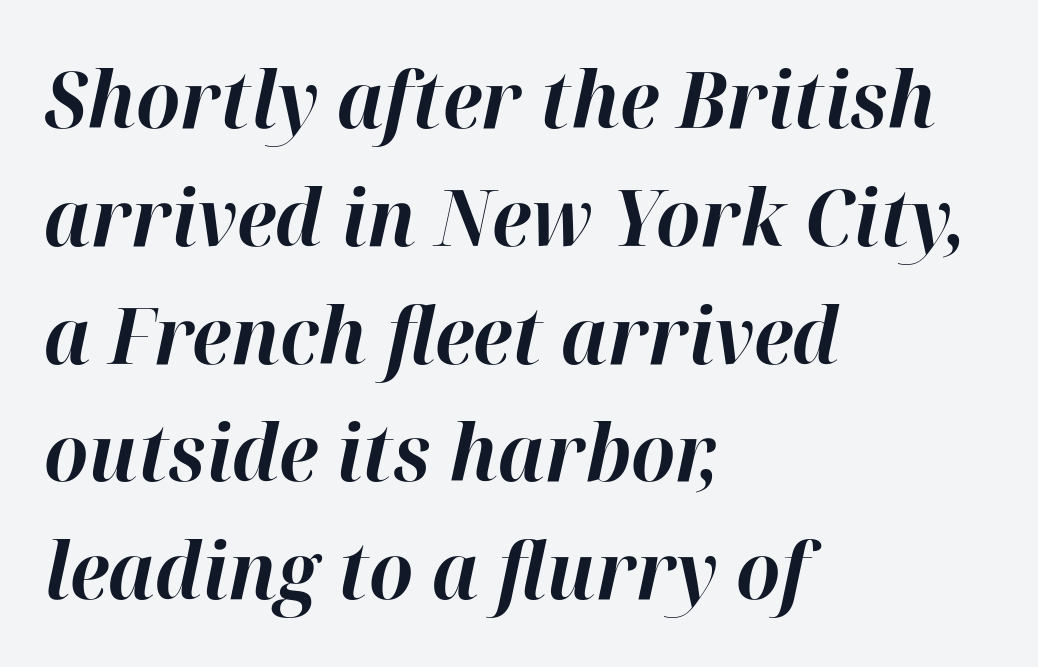
Q: Is the text bold? A: Yes.
Q: Is the text italic (slanted)? A: Yes, it leans right by about 12 degrees.
Q: Is the text underlined? A: No.
Q: How is the paragraph aligned? A: Left-aligned.
Q: Is the spacing between letters normal or unusually wide? A: Normal.
Q: Is the spacing between lines tight, normal or loose? A: Normal.
Q: Width (condensed, normal, or wide)? A: Normal.
Q: Stroke contrast? A: High.
Q: x-height? A: Medium.
Q: Monospaced? A: No.
